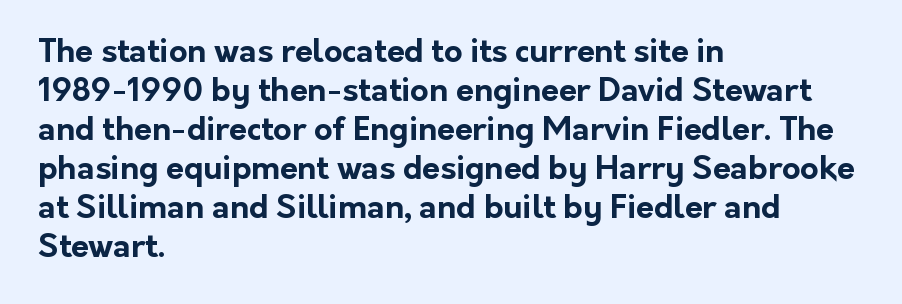
{"serif": "no", "italic": "no", "bold": "yes", "weight": "bold", "width": "normal", "stroke_contrast": "low", "x_height": "medium", "monospaced": "no", "underline": "no", "align": "left", "line_spacing_ratio": 1.22, "letter_spacing": "normal", "letter_spacing_em": 0.0, "glyph_px": 32}
